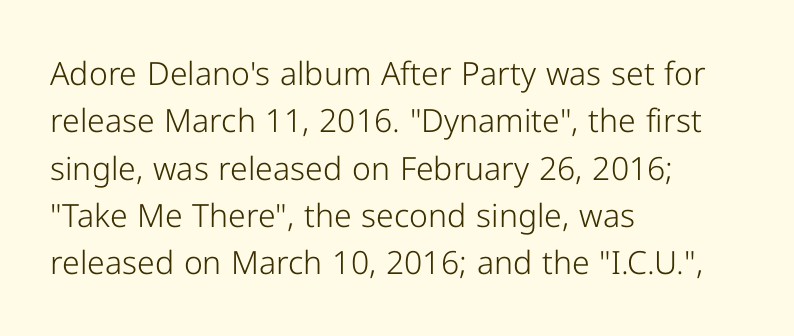
Q: Is the text bold? A: No.
Q: Is the text italic (slanted)? A: No, it is upright.
Q: Is the typeface a serif or a sans-serif typeface? A: Sans-serif.
Q: Is the text underlined? A: No.
Q: How is the paragraph aligned? A: Left-aligned.
Q: Is the spacing between letters normal or unusually wide? A: Normal.
Q: Is the spacing between lines tight, normal or loose? A: Normal.
Q: Width (condensed, normal, or wide)? A: Normal.
Q: Stroke contrast? A: Low.
Q: x-height? A: Medium.
Q: Monospaced? A: No.
